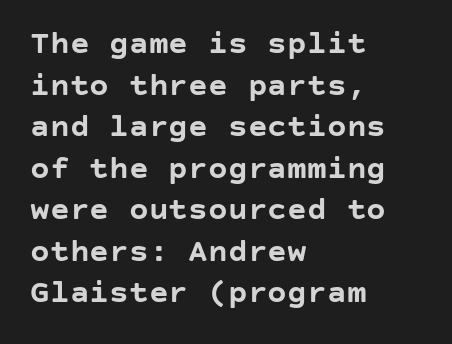
The image shows 33 px semibold sans-serif type, upright; set left-aligned, normal line spacing (1.26x), normal letter spacing, not underlined; low stroke contrast and a large x-height.
